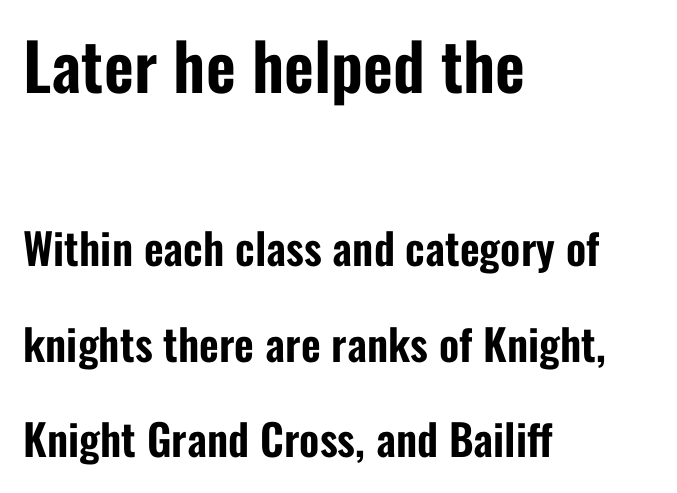
The image shows 65 px condensed sans-serif type, upright; set left-aligned, loose line spacing (2.22x), normal letter spacing, not underlined; the first (top) block is 1.51x larger; low stroke contrast and a medium x-height.
